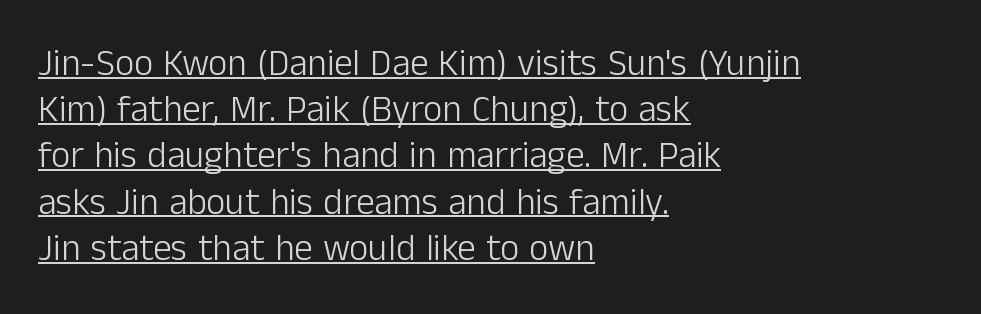
The strokes are not fattened; the text isn't bold. Italic? Not at all — the glyphs are vertical. Alignment: flush left. Baseline-to-baseline distance is the conventional proportion of letter height. Glyph-to-glyph distance matches everyday printed text. Does the type have serifs? No, each stem ends abruptly.
